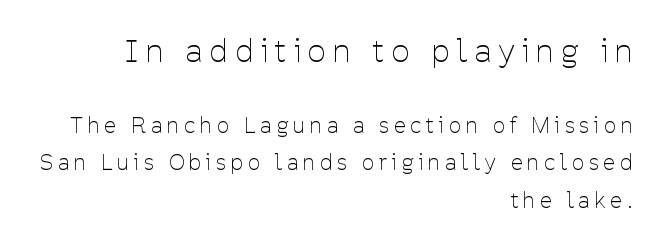
The letterforms stand isolated, each surrounded by extra space. A typesetter would call this proportional, since set widths differ per character. Type size steps down from the first block to the second. The typography opts for an upright posture over an oblique one.
